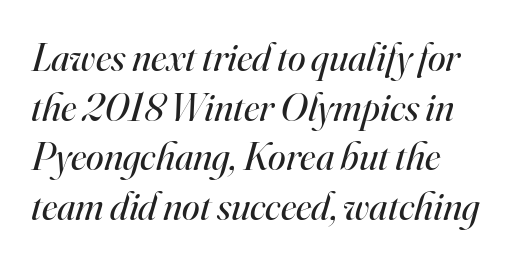
The image shows 40 px regular-weight serif type, italic (leaning right); set left-aligned, line spacing 1.24x, normal letter spacing, not underlined; high stroke contrast and a small x-height.
